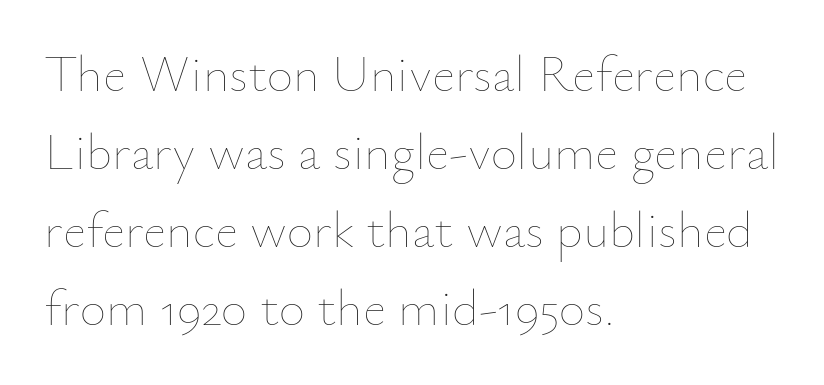
Q: Is the text bold? A: No.
Q: Is the text italic (slanted)? A: No, it is upright.
Q: Is the text underlined? A: No.
Q: How is the paragraph aligned? A: Left-aligned.
Q: Is the spacing between letters normal or unusually wide? A: Normal.
Q: Is the spacing between lines tight, normal or loose? A: Normal.
Q: Width (condensed, normal, or wide)? A: Normal.
Q: Stroke contrast? A: Low.
Q: x-height? A: Small.
Q: Monospaced? A: No.
